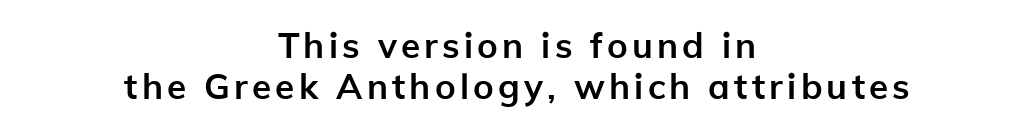
{"serif": "no", "italic": "no", "bold": "yes", "weight": "semibold", "width": "normal", "stroke_contrast": "low", "x_height": "medium", "monospaced": "no", "underline": "no", "align": "center", "line_spacing_ratio": 1.16, "glyph_px": 35}
